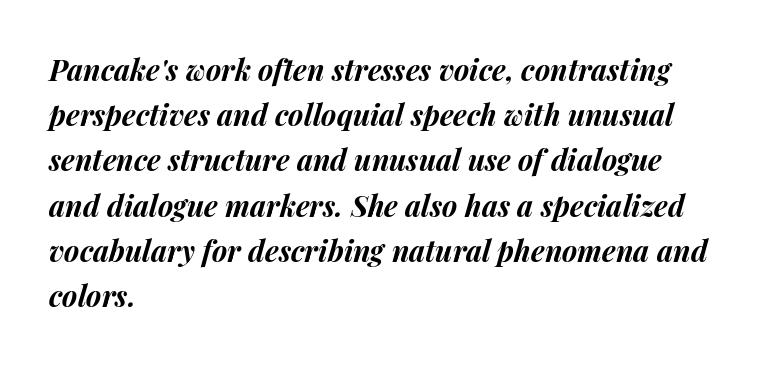
The image shows 29 px bold type, italic (leaning right); set left-aligned, normal line spacing (1.56x), normal letter spacing, not underlined; medium stroke contrast and a medium x-height.
